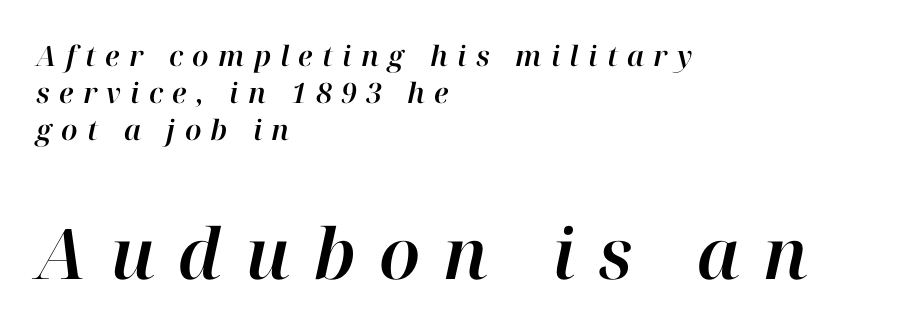
The face used here appears at its bigger size in the lower chunk. Horizontal bands of white between lines are of average thickness. Varying glyph widths throughout — classic text-font behaviour. What stands out about the letter spacing? Its width — letters are far apart.
